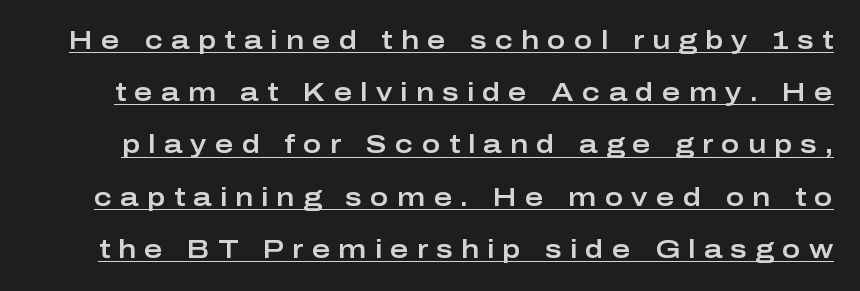
The image shows 25 px text type, upright; set loose line spacing (2.09x), unusually wide letter spacing (+0.33 em), underlined.
